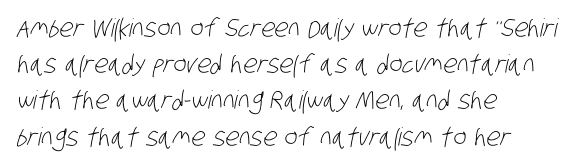
Q: Is the text bold? A: No.
Q: Is the text underlined? A: No.
Q: How is the paragraph aligned? A: Left-aligned.
Q: Is the spacing between letters normal or unusually wide? A: Normal.
Q: Is the spacing between lines tight, normal or loose? A: Normal.
